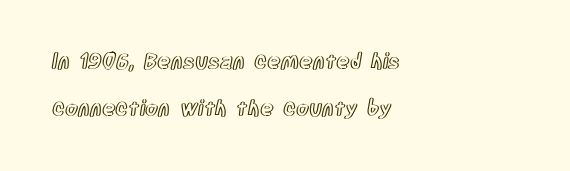
{"underline": "no", "align": "left", "line_spacing": "loose", "line_spacing_ratio": 2.22, "letter_spacing": "normal", "letter_spacing_em": 0.0, "glyph_px": 21}
